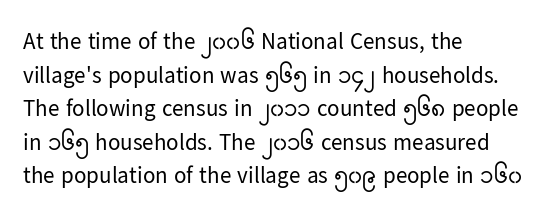
Q: Is the text bold? A: No.
Q: Is the text italic (slanted)? A: No, it is upright.
Q: Is the text underlined? A: No.
Q: How is the paragraph aligned? A: Left-aligned.
Q: Is the spacing between letters normal or unusually wide? A: Normal.
Q: Is the spacing between lines tight, normal or loose? A: Normal.
